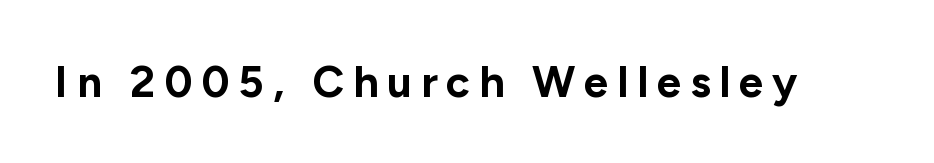
The image shows 44 px bold sans-serif type, upright; set unusually wide letter spacing (+0.2 em), not underlined; low stroke contrast and a medium x-height.
